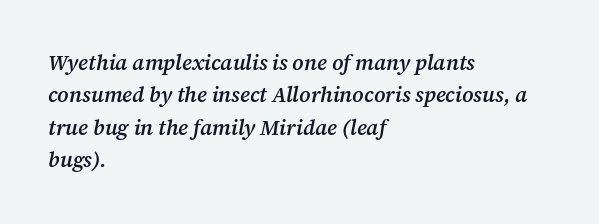
The image shows 21 px text type, italic (leaning right); set left-aligned, normal line spacing (1.54x), normal letter spacing, not underlined.
